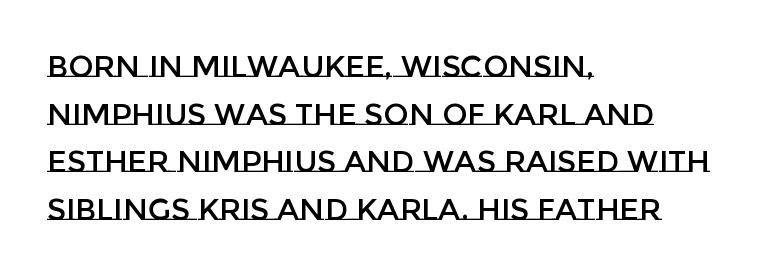
Q: Is the text italic (slanted)? A: No, it is upright.
Q: Is the text underlined? A: No.
Q: How is the paragraph aligned? A: Left-aligned.
Q: Is the spacing between letters normal or unusually wide? A: Normal.
Q: Is the spacing between lines tight, normal or loose? A: Normal.
Q: Width (condensed, normal, or wide)? A: Normal.
Q: Stroke contrast? A: Low.
Q: x-height? A: Large.
Q: Monospaced? A: No.
